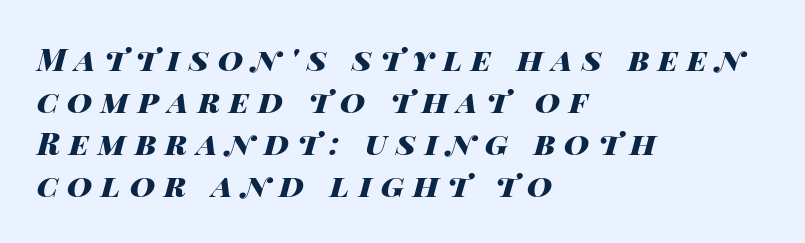
The image shows 31 px heavy, wide type, italic (leaning right); set left-aligned, normal line spacing (1.36x), unusually wide letter spacing (+0.29 em), not underlined; high stroke contrast and a large x-height.
